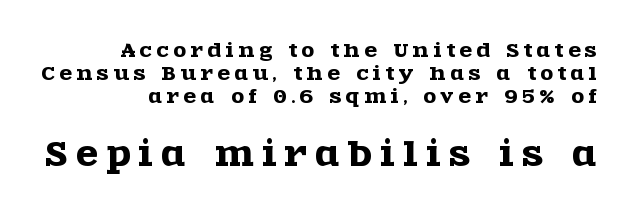
The image shows 32 px wide serif type, upright; set right-aligned, normal line spacing (1.27x), unusually wide letter spacing (+0.27 em), not underlined; the second (bottom) block is 1.78x larger; a large x-height.
